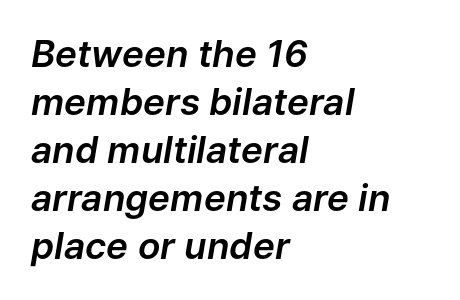
Looking at the ascenders, they clearly lean. These lines are rendered in a variable-pitch font. Decoration check: the copy has no underline. The tracking reads as untouched default to a designer's eye. If you measured baseline to baseline, you'd find a middling distance.
